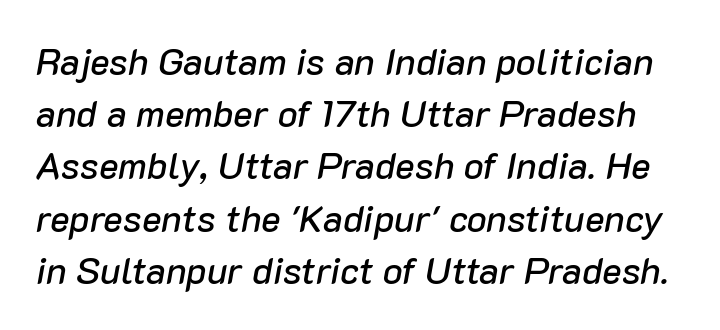
The space between consecutive lines is moderate. The zone under the glyphs is completely vacant. These lines keep a tight, regular rhythm from letter to letter. Spacing verdict: proportional, widths tailored to each character. Characters are canted at an angle relative to the baseline's perpendicular.
